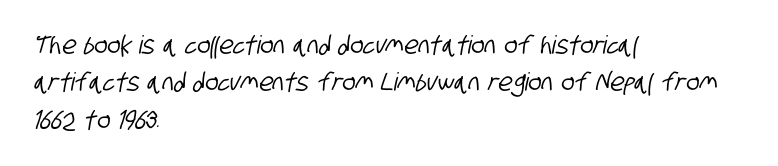
What's the leading like? Ordinary, nothing unusual. Default kerning and tracking; the words read as compact shapes. The foot of each line stays bare and open. Compared with a centered layout, this one pins lines to the left instead.
